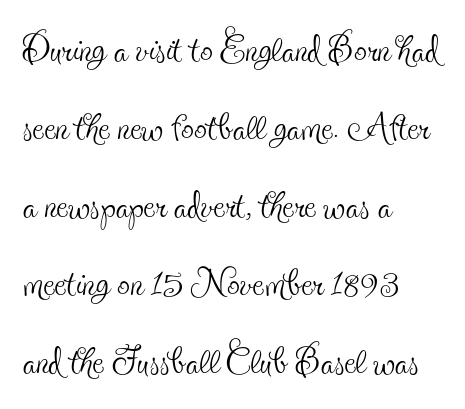
The image shows 51 px thin, condensed serif type; set left-aligned, normal line spacing (1.53x), normal letter spacing, not underlined; a small x-height.
